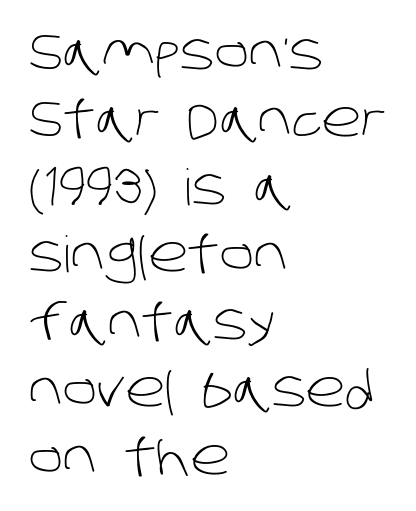
Interline gaps are of average width in this sample. The passage is arranged the way most books set body copy — flush left. Serifs: no, the terminals of the letterforms are clean. Each row of text sits above clean, open space. Is this a heavy cut? Hardly; it is regular or lighter.
